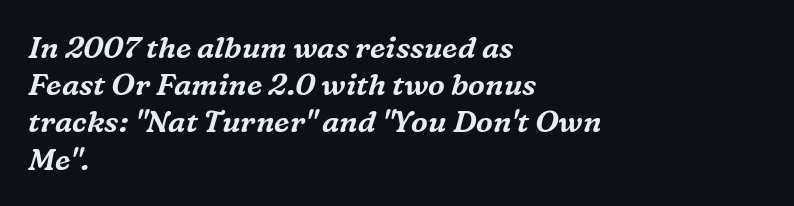
{"serif": "yes", "italic": "yes", "lean": "right", "slant_degrees": 16, "width": "normal", "stroke_contrast": "medium", "x_height": "medium", "monospaced": "no", "underline": "no", "align": "left", "line_spacing_ratio": 1.24, "letter_spacing": "normal", "letter_spacing_em": 0.0, "glyph_px": 30}
